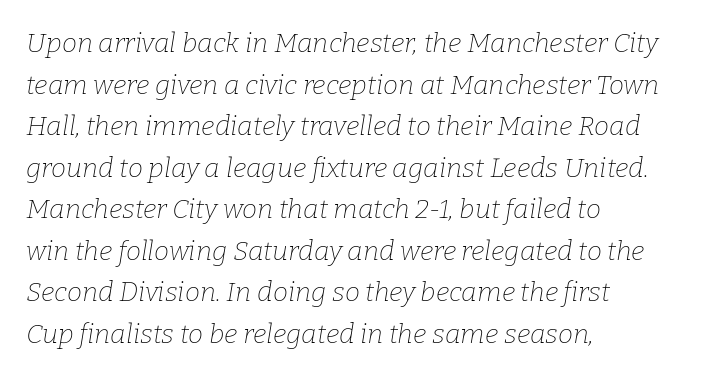
{"italic": "yes", "lean": "right", "slant_degrees": 9, "bold": "no", "underline": "no", "align": "left", "line_spacing": "normal", "line_spacing_ratio": 1.54, "letter_spacing": "normal", "letter_spacing_em": 0.0, "glyph_px": 27}
